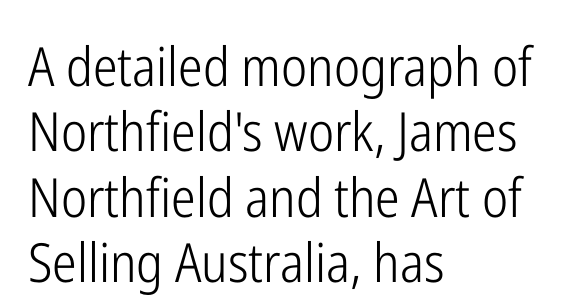
Q: Is the text bold? A: No.
Q: Is the text italic (slanted)? A: No, it is upright.
Q: Is the typeface a serif or a sans-serif typeface? A: Sans-serif.
Q: Is the text underlined? A: No.
Q: How is the paragraph aligned? A: Left-aligned.
Q: Is the spacing between letters normal or unusually wide? A: Normal.
Q: Width (condensed, normal, or wide)? A: Condensed.
Q: Stroke contrast? A: Low.
Q: x-height? A: Medium.
Q: Monospaced? A: No.
